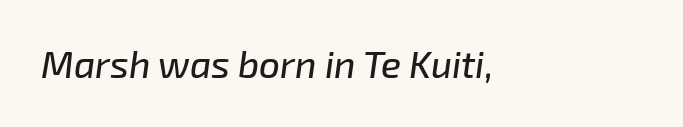
Slant detected: the letters are inclined. The space beneath each line is pristine and unruled. Does extra space separate the letters? No, they use regular spacing. Think of a printed novel: that variable character pitch is what you see here.
